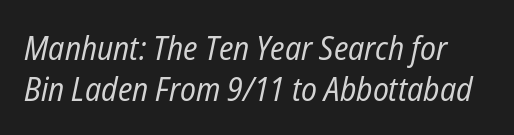
{"italic": "yes", "lean": "right", "slant_degrees": 12, "bold": "no", "weight": "regular", "width": "condensed", "stroke_contrast": "low", "x_height": "medium", "monospaced": "no", "underline": "no", "line_spacing_ratio": 1.24, "letter_spacing": "normal", "letter_spacing_em": 0.0, "glyph_px": 33}
